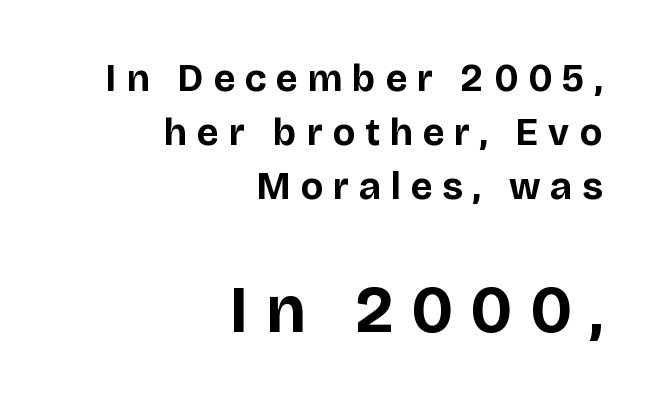
{"serif": "no", "italic": "no", "bold": "yes", "weight": "bold", "width": "normal", "stroke_contrast": "low", "x_height": "large", "monospaced": "no", "underline": "no", "align": "right", "line_spacing": "normal", "line_spacing_ratio": 1.42, "letter_spacing": "wide", "letter_spacing_em": 0.27, "larger_block": "second", "size_ratio": 1.74, "glyph_px": 66}
